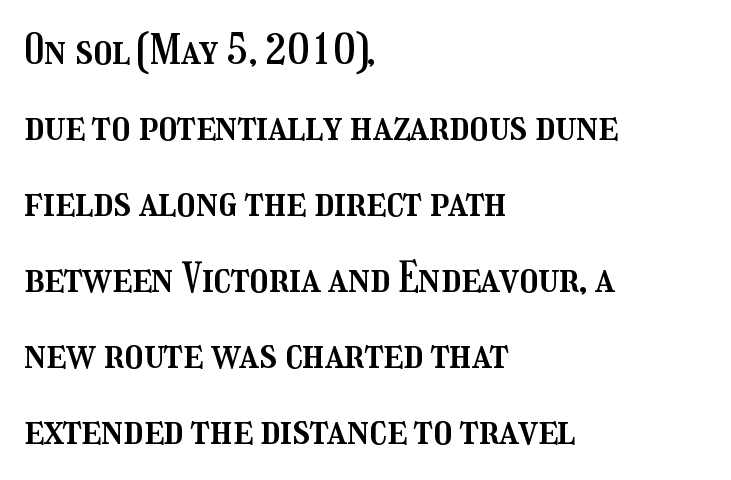
Ascenders rise straight up at ninety degrees. Anything drawn beneath the words? Only blank space. The tracking reads as untouched default to a designer's eye. Varying glyph widths throughout — classic text-font behaviour.
